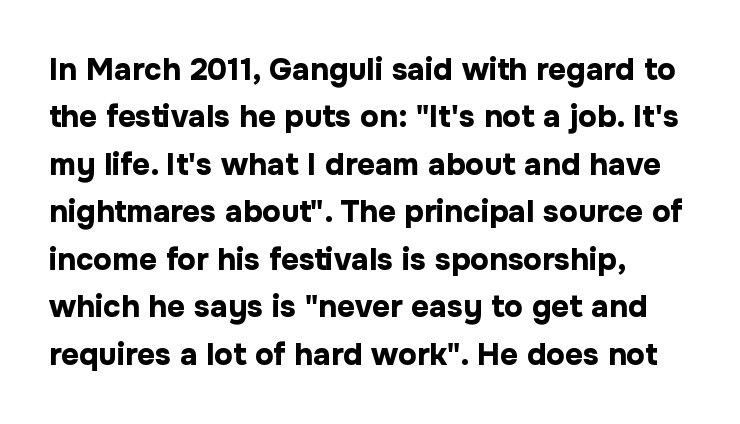
{"serif": "no", "italic": "no", "bold": "yes", "weight": "bold", "width": "normal", "stroke_contrast": "low", "x_height": "medium", "monospaced": "no", "underline": "no", "align": "left", "line_spacing": "normal", "line_spacing_ratio": 1.53, "letter_spacing": "normal", "letter_spacing_em": 0.0, "glyph_px": 31}
